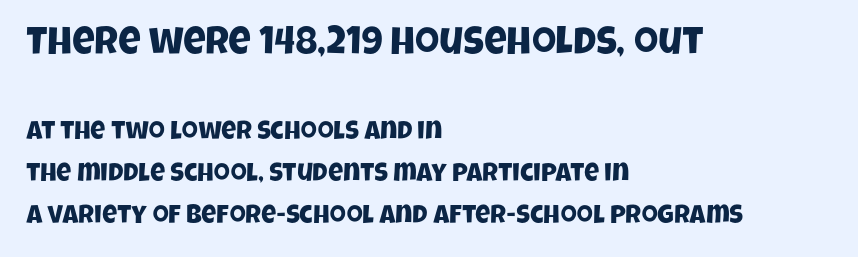
{"serif": "no", "width": "condensed", "stroke_contrast": "low", "x_height": "large", "monospaced": "no", "underline": "no", "align": "left", "line_spacing": "normal", "line_spacing_ratio": 1.61, "letter_spacing": "normal", "letter_spacing_em": 0.0, "larger_block": "first", "size_ratio": 1.5, "glyph_px": 39}
